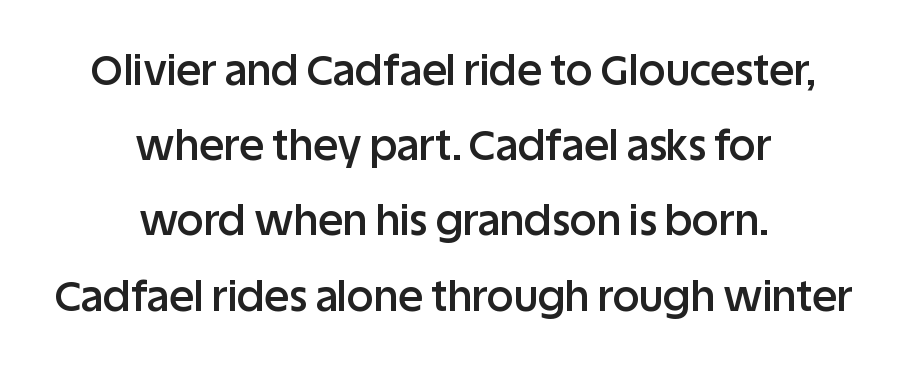
The face used here is proportionally spaced, like ordinary book or web type. Short and long lines alike share a common midpoint. The axis of the letterforms is exactly vertical. The font family rendered here belongs to the sans-serif group. You could call the tracking neutral — neither tight nor loose. The gap between lines stays unmarked.
